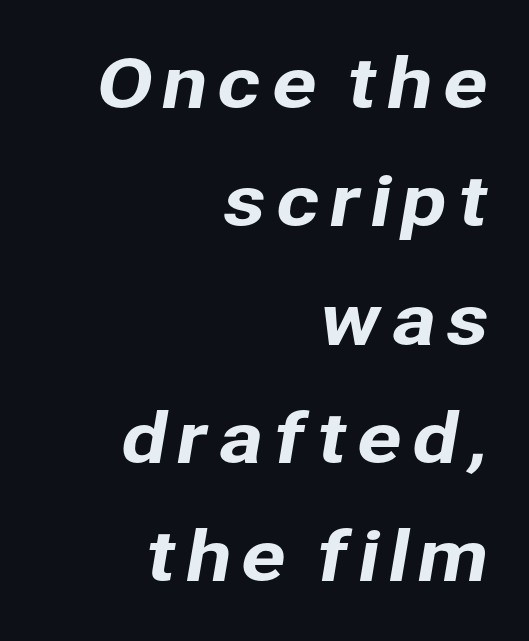
{"serif": "no", "width": "normal", "stroke_contrast": "low", "x_height": "medium", "monospaced": "no", "underline": "no", "align": "right", "line_spacing_ratio": 1.74, "glyph_px": 68}
